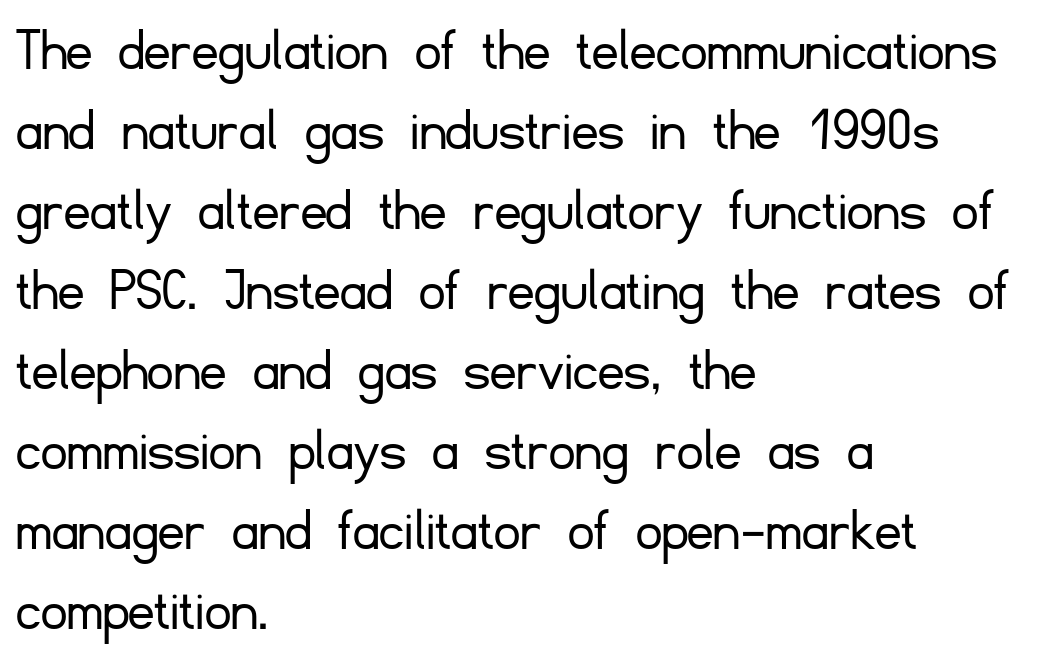
{"serif": "no", "italic": "no", "bold": "no", "weight": "light", "width": "normal", "stroke_contrast": "low", "x_height": "small", "monospaced": "no", "underline": "no", "align": "left", "line_spacing": "normal", "line_spacing_ratio": 1.25, "letter_spacing": "normal", "letter_spacing_em": 0.0, "glyph_px": 64}
